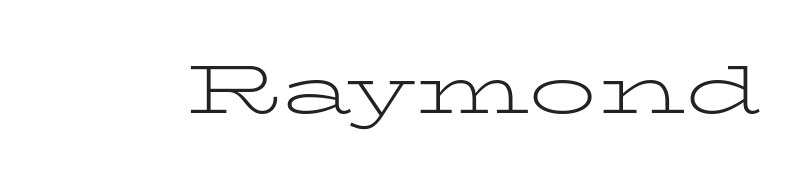
Q: Is the text bold? A: No.
Q: Is the text italic (slanted)? A: No, it is upright.
Q: Is the typeface a serif or a sans-serif typeface? A: Serif.
Q: Is the text underlined? A: No.
Q: Is the spacing between letters normal or unusually wide? A: Normal.
Q: Width (condensed, normal, or wide)? A: Wide.
Q: Stroke contrast? A: Low.
Q: x-height? A: Medium.
Q: Monospaced? A: No.
